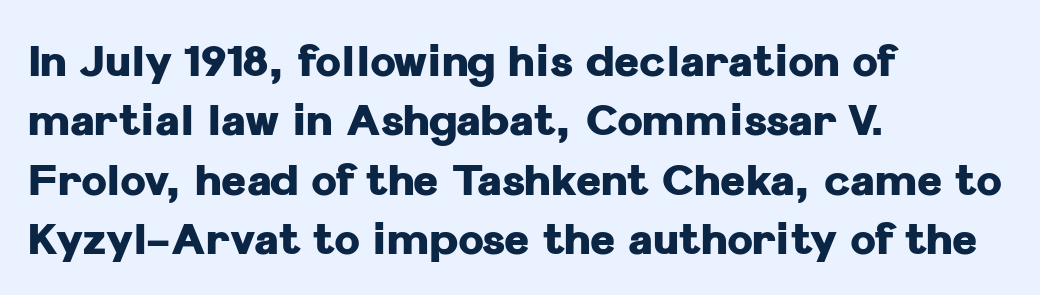
{"serif": "no", "italic": "no", "bold": "yes", "weight": "heavy", "width": "normal", "stroke_contrast": "low", "x_height": "medium", "monospaced": "no", "underline": "no", "align": "left", "line_spacing": "normal", "line_spacing_ratio": 1.38, "letter_spacing": "normal", "letter_spacing_em": 0.0, "glyph_px": 43}
